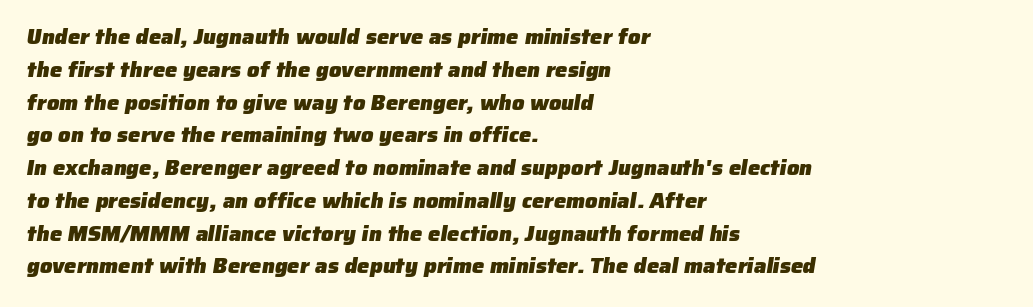
{"bold": "yes", "underline": "no", "align": "left", "line_spacing": "normal", "line_spacing_ratio": 1.49, "letter_spacing": "normal", "letter_spacing_em": 0.0, "glyph_px": 22}
